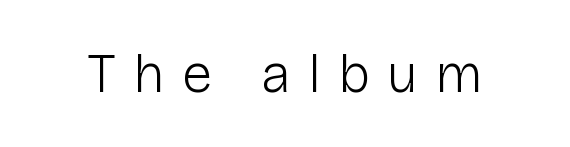
The image shows 55 px light sans-serif type, upright; set unusually wide letter spacing (+0.31 em), not underlined; low stroke contrast and a medium x-height.
